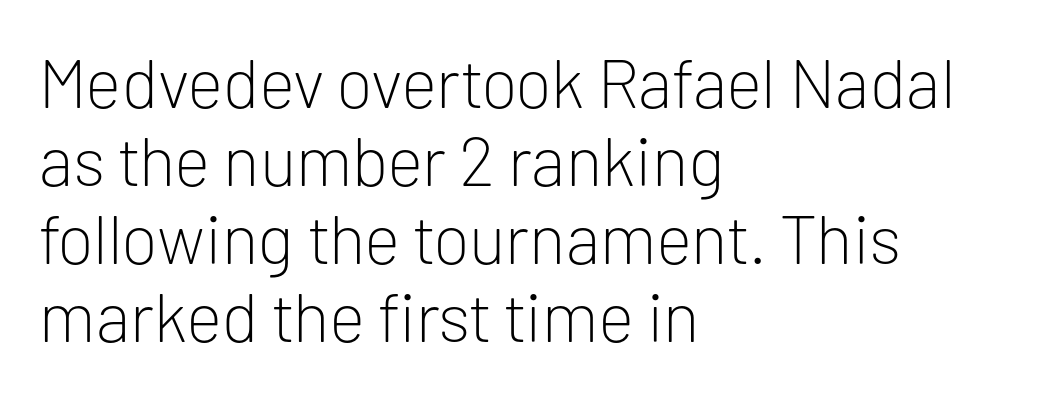
The image shows 69 px light sans-serif type, upright; set left-aligned, tight line spacing (1.13x), normal letter spacing, not underlined; low stroke contrast and a medium x-height.
